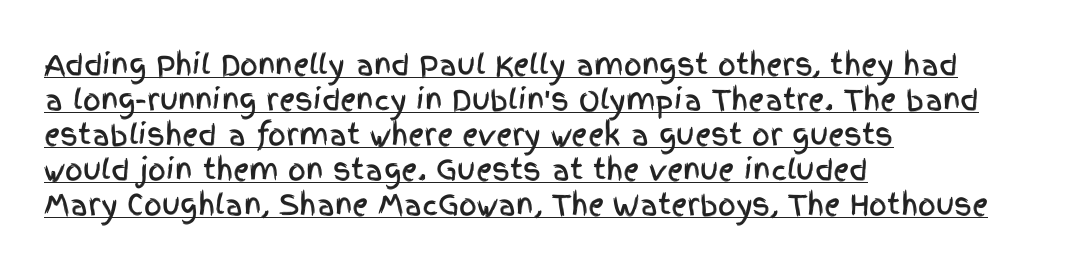
{"serif": "no", "italic": "no", "width": "condensed", "x_height": "large", "monospaced": "no", "underline": "yes", "align": "left", "line_spacing": "normal", "line_spacing_ratio": 1.25, "letter_spacing": "normal", "letter_spacing_em": 0.0, "glyph_px": 28}
